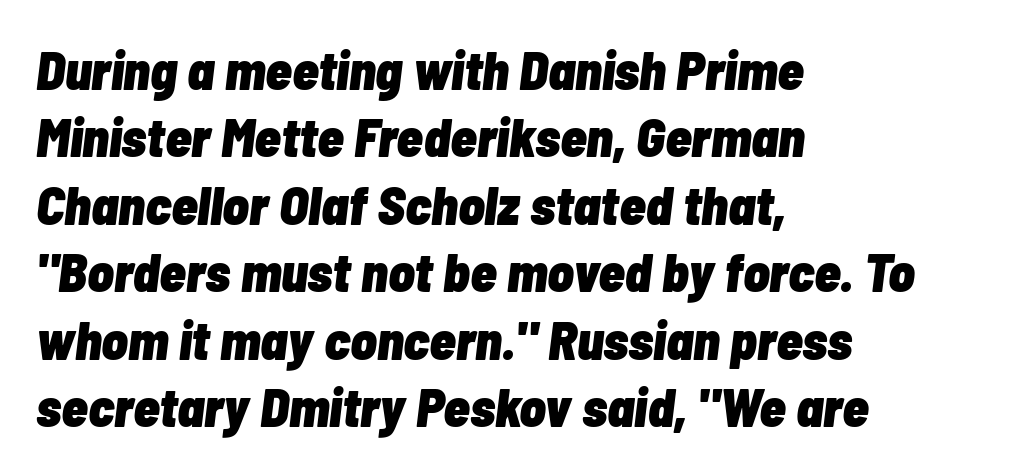
The image shows 54 px heavy, condensed type, italic (leaning right); set left-aligned, normal line spacing (1.25x), normal letter spacing, not underlined; low stroke contrast and a medium x-height.
